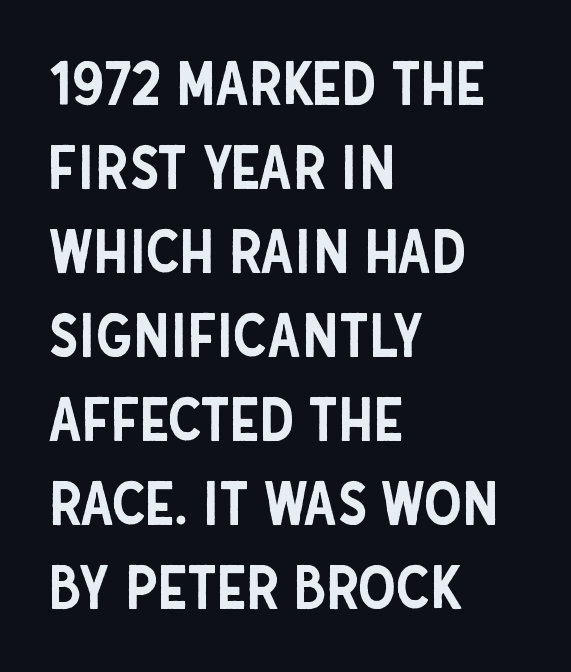
If you measured baseline to baseline, you'd find a middling distance. Students, note that the glyphs here touch the page at normal intervals. Every row of glyphs begins at an identical x-position on the left. I'd call this a sans setting — the letters go barefoot. Note the varied advance widths — an 'i' is clearly narrower than an 'm'. Clear beneath every line of the passage.
